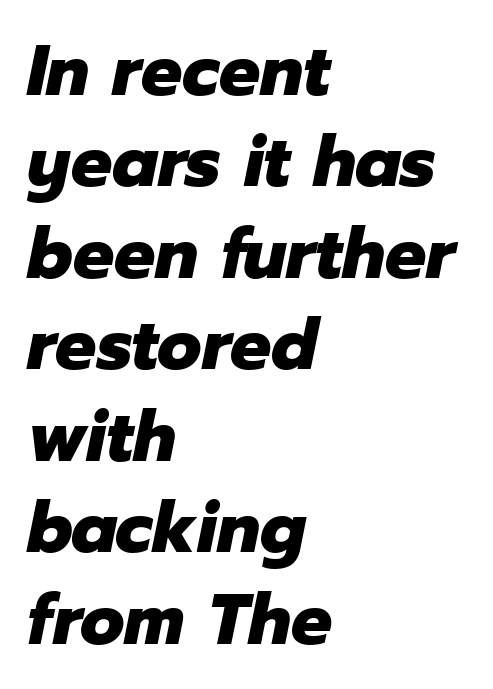
The image shows 72 px heavy type, italic (leaning right); set left-aligned, normal line spacing (1.27x), normal letter spacing, not underlined; low stroke contrast and a medium x-height.
